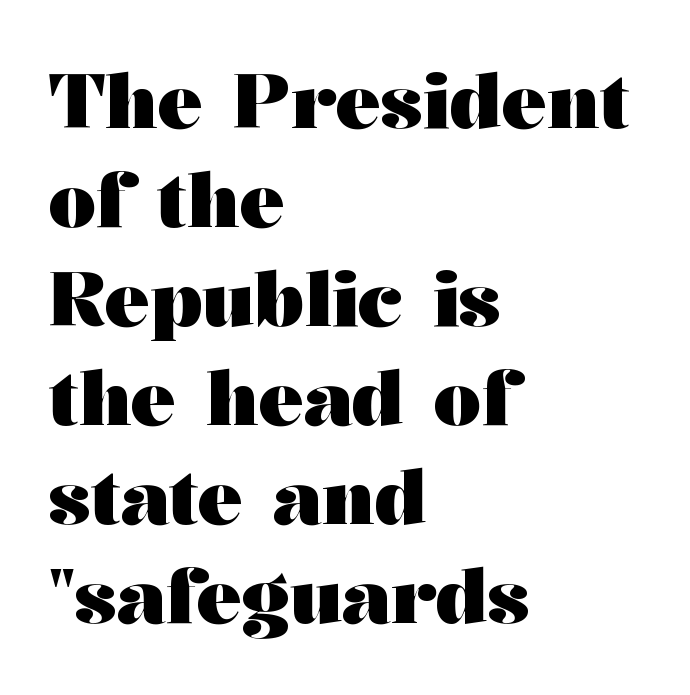
Q: Is the text bold? A: Yes.
Q: Is the text italic (slanted)? A: No, it is upright.
Q: Is the typeface a serif or a sans-serif typeface? A: Serif.
Q: Is the text underlined? A: No.
Q: How is the paragraph aligned? A: Left-aligned.
Q: Is the spacing between letters normal or unusually wide? A: Normal.
Q: Is the spacing between lines tight, normal or loose? A: Normal.
Q: Width (condensed, normal, or wide)? A: Wide.
Q: Stroke contrast? A: Medium.
Q: x-height? A: Medium.
Q: Monospaced? A: No.
